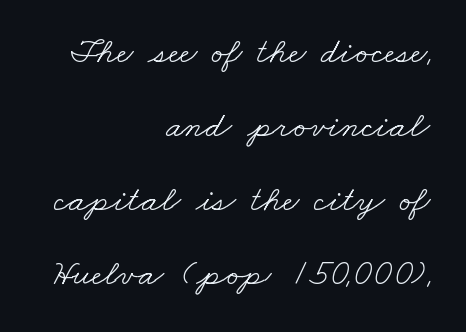
The image shows 37 px light, wide serif type; set right-aligned, loose line spacing (2.0x), normal letter spacing, not underlined; low stroke contrast and a small x-height.
